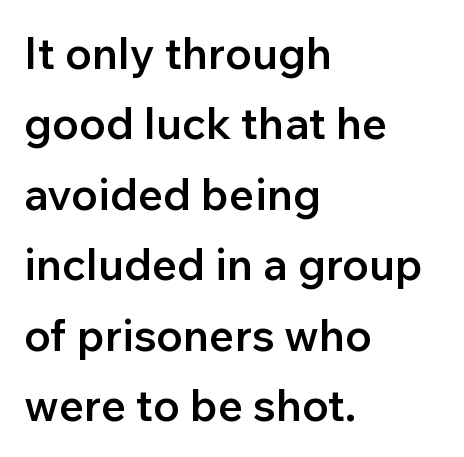
Q: Is the text bold? A: Semi-bold.
Q: Is the text italic (slanted)? A: No, it is upright.
Q: Is the typeface a serif or a sans-serif typeface? A: Sans-serif.
Q: Is the text underlined? A: No.
Q: How is the paragraph aligned? A: Left-aligned.
Q: Is the spacing between letters normal or unusually wide? A: Normal.
Q: Is the spacing between lines tight, normal or loose? A: Normal.
Q: Width (condensed, normal, or wide)? A: Normal.
Q: Stroke contrast? A: Low.
Q: x-height? A: Medium.
Q: Monospaced? A: No.
